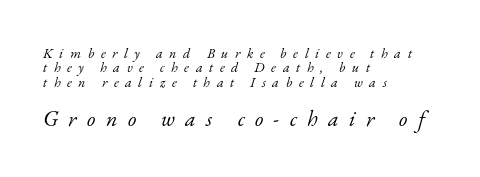
Q: Is the text bold? A: No.
Q: Is the text italic (slanted)? A: Yes, it leans right by about 17 degrees.
Q: Is the text underlined? A: No.
Q: How is the paragraph aligned? A: Left-aligned.
Q: Is the spacing between letters normal or unusually wide? A: Unusually wide.
Q: Is the spacing between lines tight, normal or loose? A: Tight.
Q: Which block of text is set in a larger size, the first (top) or the second (bottom)? A: The second (bottom) one.
